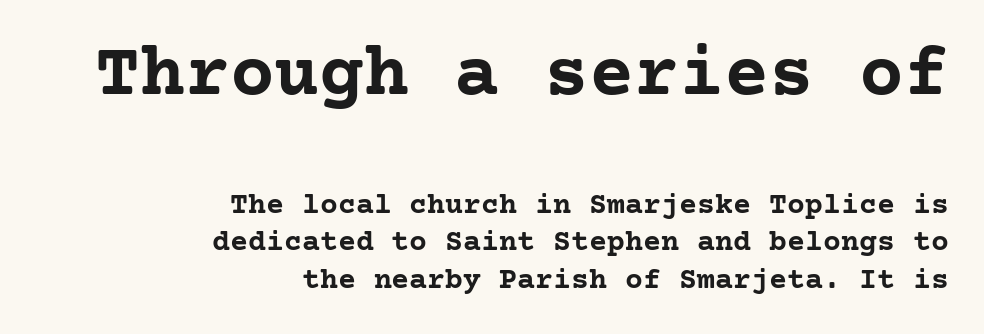
{"serif": "yes", "italic": "no", "bold": "yes", "weight": "semibold", "width": "normal", "stroke_contrast": "low", "x_height": "medium", "underline": "no", "align": "right", "line_spacing": "normal", "line_spacing_ratio": 1.25, "letter_spacing": "normal", "letter_spacing_em": 0.0, "larger_block": "first", "size_ratio": 2.5, "glyph_px": 75}
